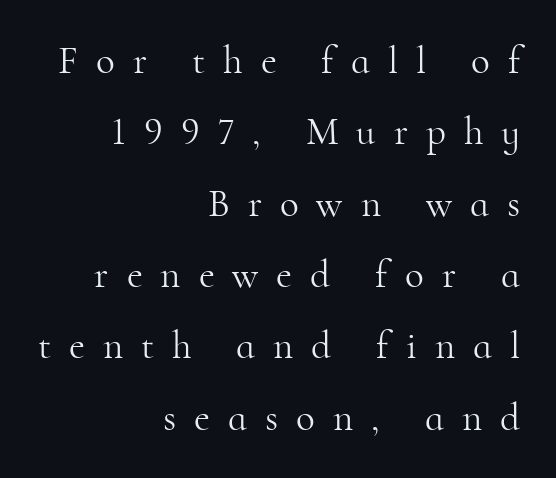
Small tapered or slab feet sit at the stroke ends, so this counts as serif. Just letters on the line, the space beneath them empty. Each line ends at the same right margin while the left side varies. The letterforms stand isolated, each surrounded by extra space. The axis of the letterforms is exactly vertical.
